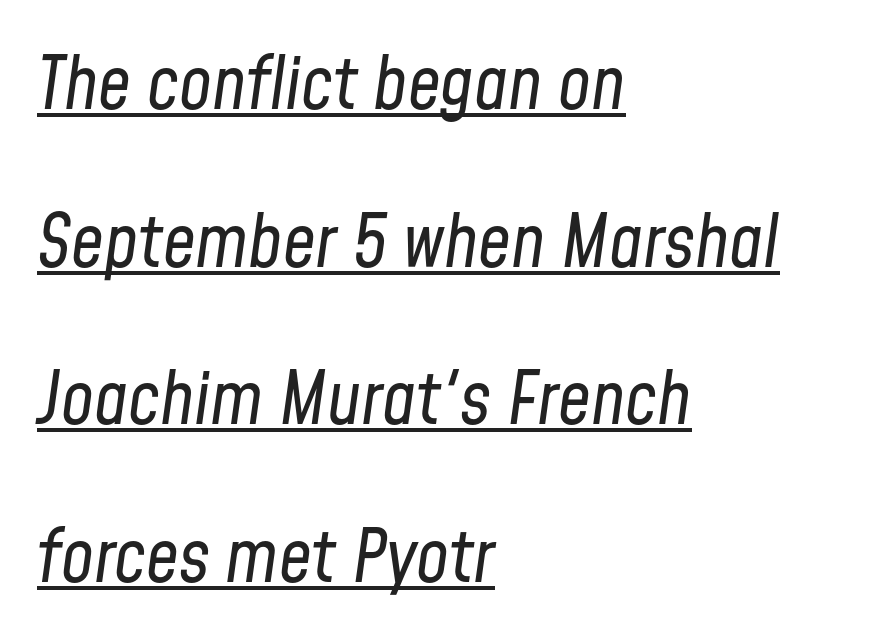
The image shows 73 px regular-weight, condensed type, italic (leaning right); set left-aligned, loose line spacing (2.16x), normal letter spacing, underlined; low stroke contrast and a medium x-height.
